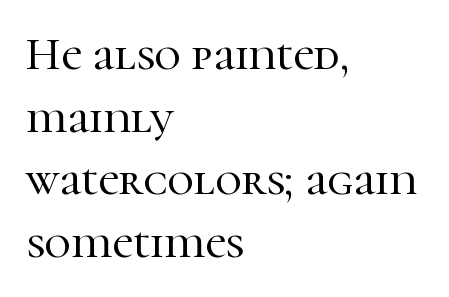
Serifs: yes, visible at the terminals of the letterforms. The rendering uses natural spacing where letterforms have individual widths. The letters stand straight up with perfectly vertical stems. Leading: standard.
